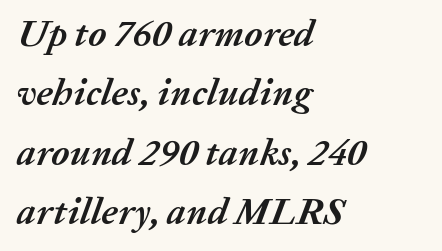
All the whitespace from short lines collects on the right. A typesetter would call this proportional, since set widths differ per character. Set as a true bold cut, around the 700 mark. It's the slanting kind of type.
